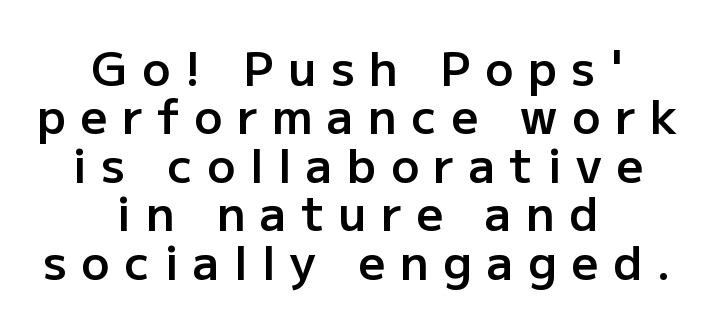
{"serif": "no", "italic": "no", "bold": "semi", "weight": "semibold", "width": "normal", "stroke_contrast": "low", "x_height": "medium", "monospaced": "no", "underline": "no", "align": "center", "line_spacing": "tight", "line_spacing_ratio": 1.03, "letter_spacing": "wide", "letter_spacing_em": 0.31, "glyph_px": 47}
